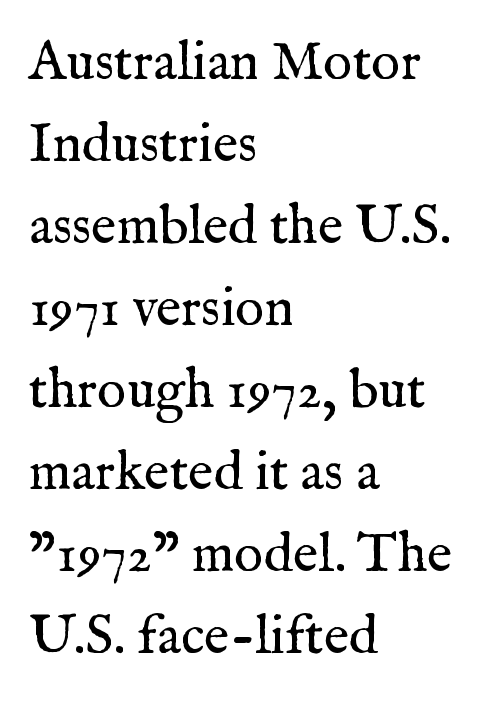
The image shows 55 px regular-weight serif type, upright; set left-aligned, normal line spacing (1.49x), normal letter spacing, not underlined; medium stroke contrast and a medium x-height.
